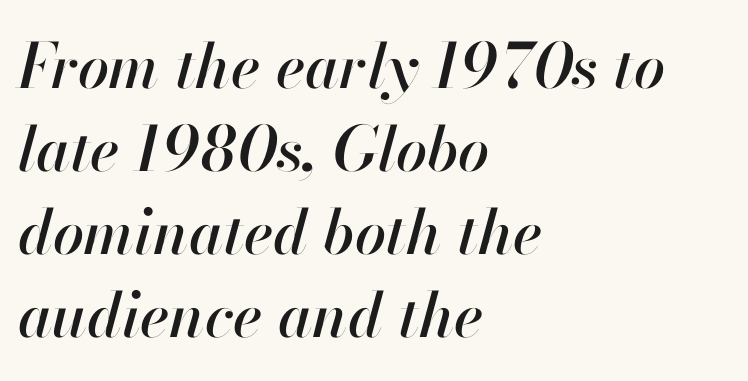
{"italic": "yes", "lean": "right", "slant_degrees": 13, "width": "normal", "stroke_contrast": "high", "x_height": "small", "monospaced": "no", "underline": "no", "align": "left", "line_spacing": "normal", "line_spacing_ratio": 1.34, "letter_spacing": "normal", "letter_spacing_em": 0.0, "glyph_px": 62}
